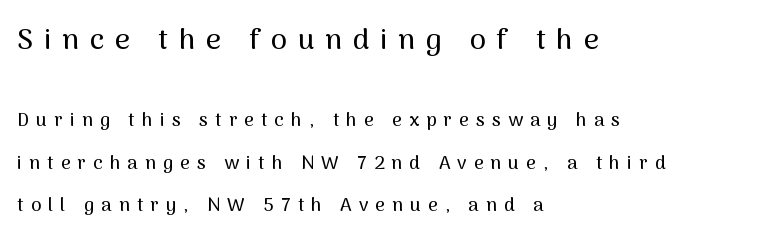
Q: Is the text italic (slanted)? A: No, it is upright.
Q: Is the typeface a serif or a sans-serif typeface? A: Sans-serif.
Q: Is the text underlined? A: No.
Q: How is the paragraph aligned? A: Left-aligned.
Q: Is the spacing between letters normal or unusually wide? A: Unusually wide.
Q: Is the spacing between lines tight, normal or loose? A: Loose.
Q: Which block of text is set in a larger size, the first (top) or the second (bottom)? A: The first (top) one.
Q: Width (condensed, normal, or wide)? A: Normal.
Q: Stroke contrast? A: Medium.
Q: x-height? A: Medium.
Q: Monospaced? A: No.
